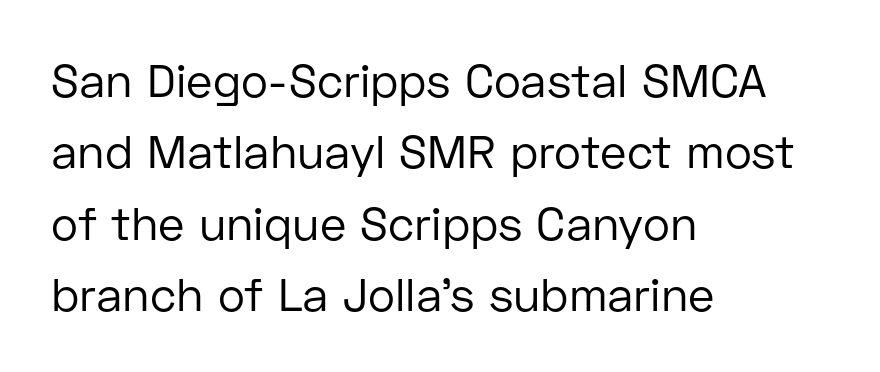
{"serif": "no", "italic": "no", "bold": "no", "weight": "regular", "width": "normal", "stroke_contrast": "low", "x_height": "medium", "monospaced": "no", "underline": "no", "align": "left", "line_spacing": "normal", "line_spacing_ratio": 1.55, "letter_spacing": "normal", "letter_spacing_em": 0.0, "glyph_px": 46}
